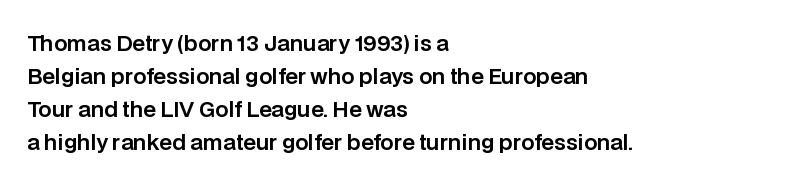
The image shows 21 px text type, upright; set left-aligned, normal line spacing (1.57x), normal letter spacing, not underlined.
